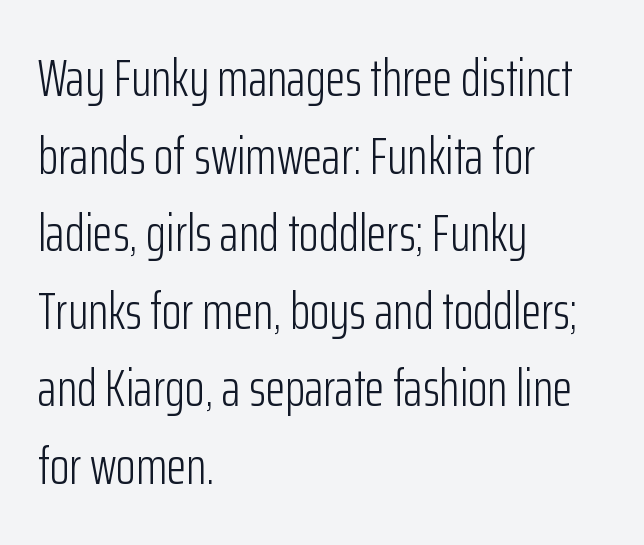
Q: Is the text bold? A: No.
Q: Is the text italic (slanted)? A: No, it is upright.
Q: Is the typeface a serif or a sans-serif typeface? A: Sans-serif.
Q: Is the text underlined? A: No.
Q: How is the paragraph aligned? A: Left-aligned.
Q: Is the spacing between letters normal or unusually wide? A: Normal.
Q: Is the spacing between lines tight, normal or loose? A: Normal.
Q: Width (condensed, normal, or wide)? A: Condensed.
Q: Stroke contrast? A: Low.
Q: x-height? A: Medium.
Q: Monospaced? A: No.
